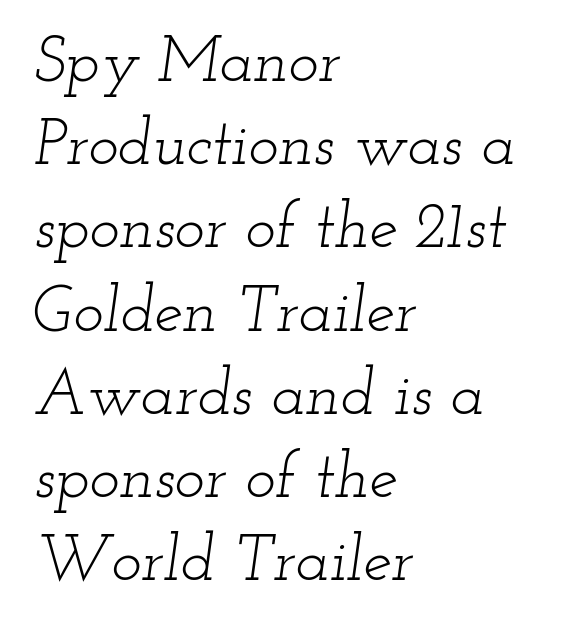
{"serif": "yes", "italic": "yes", "lean": "right", "slant_degrees": 12, "bold": "no", "weight": "light", "width": "wide", "stroke_contrast": "low", "x_height": "small", "monospaced": "no", "underline": "no", "align": "left", "line_spacing": "normal", "line_spacing_ratio": 1.3, "letter_spacing": "normal", "letter_spacing_em": 0.0, "glyph_px": 64}
